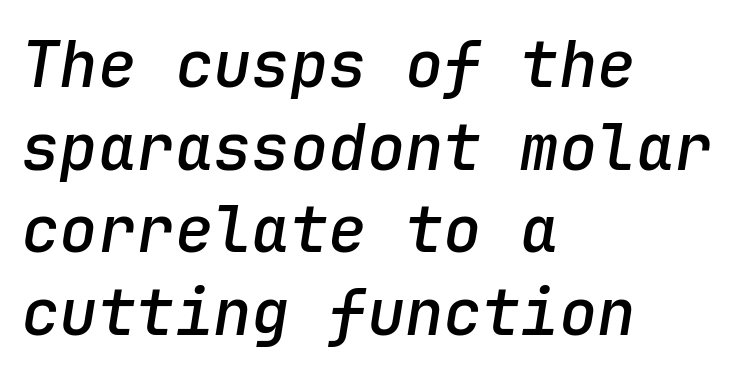
What stands out about the letter spacing? Nothing — it is the standard amount. The sample has been set in demibold, a notch under bold. This sample is left-justified, so line endings fall wherever the words run out. Check under the words: just untouched page. Honestly, the row spacing looks completely unremarkable. Fixed-width glyphs throughout — classic coding-font behaviour.
